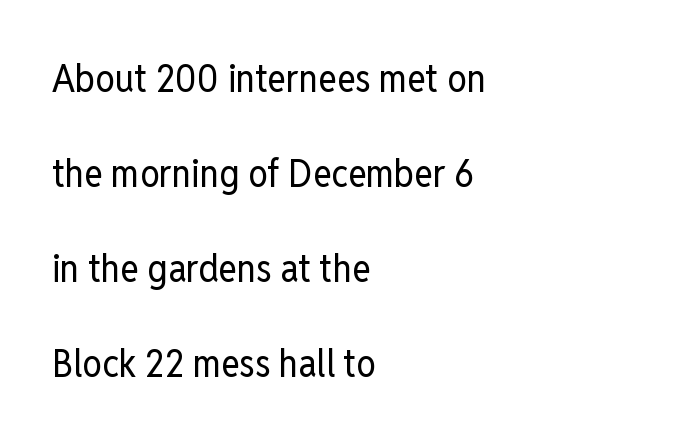
{"serif": "no", "italic": "no", "bold": "no", "weight": "regular", "width": "condensed", "stroke_contrast": "low", "x_height": "medium", "monospaced": "no", "underline": "no", "align": "left", "line_spacing": "loose", "line_spacing_ratio": 2.44, "letter_spacing": "normal", "letter_spacing_em": 0.0, "glyph_px": 39}
